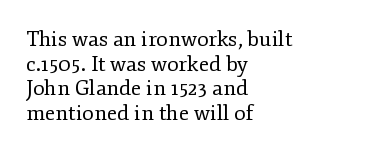
The foot of each line stays bare and open. Ink coverage per letter is moderate at most. Compared with a centered layout, this one pins lines to the left instead. Style check: upright. The horizontal fit of the characters is conventional and even.
